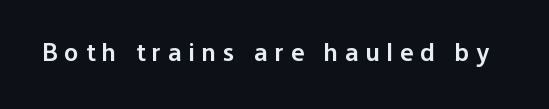
The image shows 26 px text type, upright; set unusually wide letter spacing (+0.27 em), not underlined.
